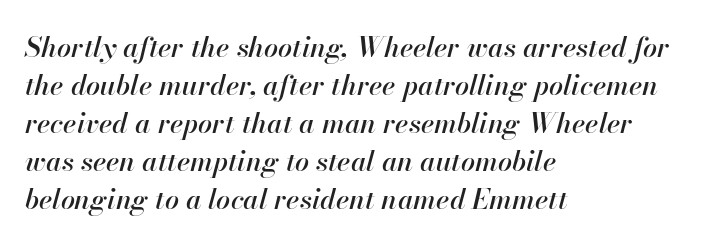
The image shows 28 px text type, italic (leaning right); set left-aligned, normal line spacing (1.36x), normal letter spacing, not underlined; high stroke contrast and a small x-height.
